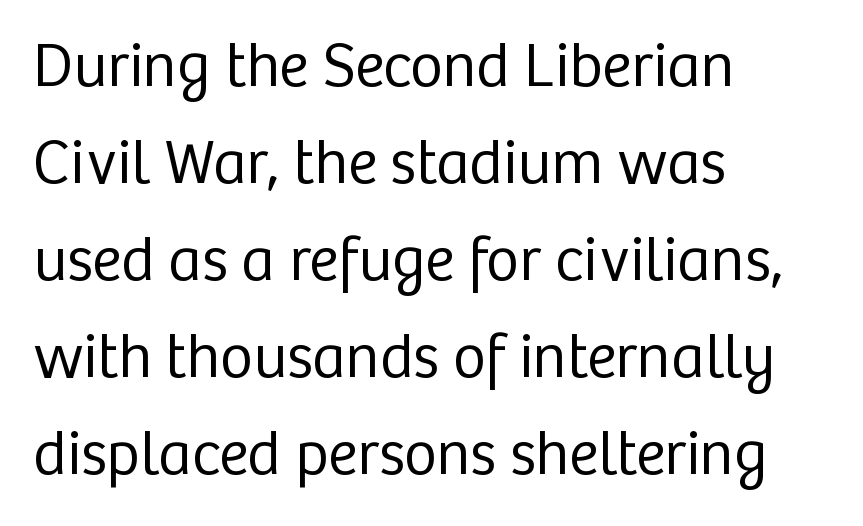
{"serif": "no", "italic": "no", "bold": "no", "weight": "regular", "width": "normal", "stroke_contrast": "low", "x_height": "medium", "monospaced": "no", "underline": "no", "align": "left", "line_spacing": "normal", "line_spacing_ratio": 1.54, "letter_spacing": "normal", "letter_spacing_em": 0.0, "glyph_px": 63}
